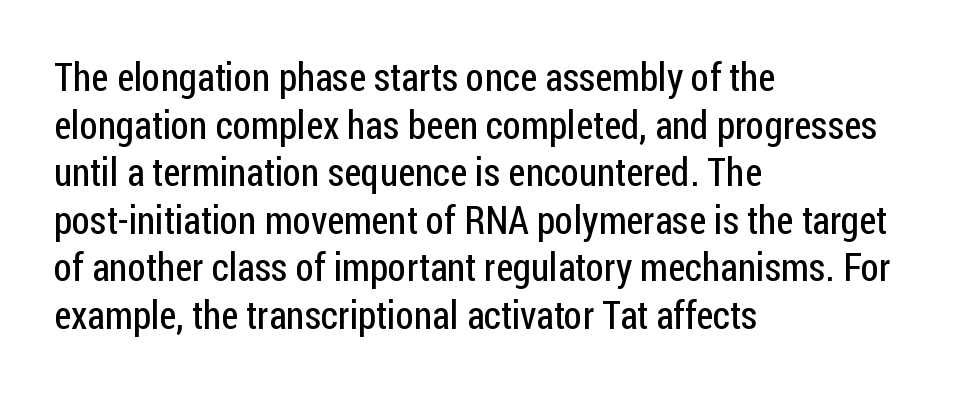
{"serif": "no", "italic": "no", "bold": "no", "weight": "regular", "width": "condensed", "stroke_contrast": "low", "x_height": "medium", "monospaced": "no", "underline": "no", "align": "left", "line_spacing_ratio": 1.22, "letter_spacing": "normal", "letter_spacing_em": 0.0, "glyph_px": 39}
